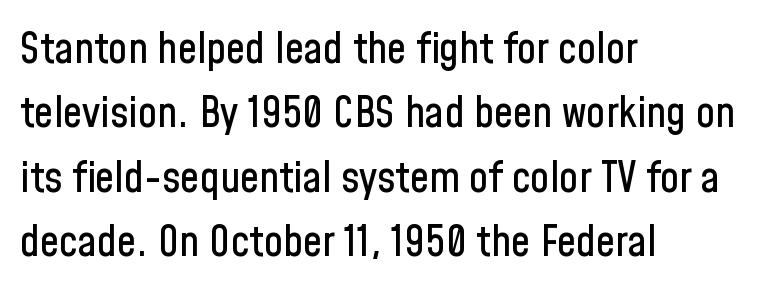
The image shows 43 px condensed sans-serif type, upright; set left-aligned, normal line spacing (1.5x), normal letter spacing, not underlined; low stroke contrast and a medium x-height.
